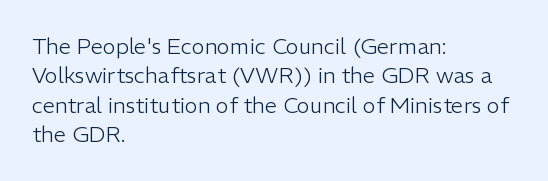
Bare-footed words on every line. Every stem runs plumb, perpendicular to the baseline. The typesetting does not lean heavy: it is not bold. Tracking value appears to be zero — textbook default spacing. The vertical gap from one line to the next is medium.
